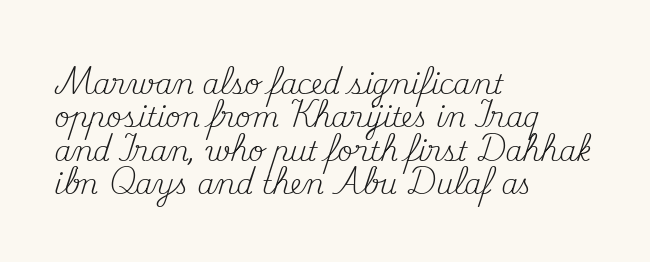
No letter is thick-stroked: the sample isn't bold. This rendering leaves character spacing at its baseline value. A bare baseline throughout the passage. Line beginnings align vertically; line endings do not.
